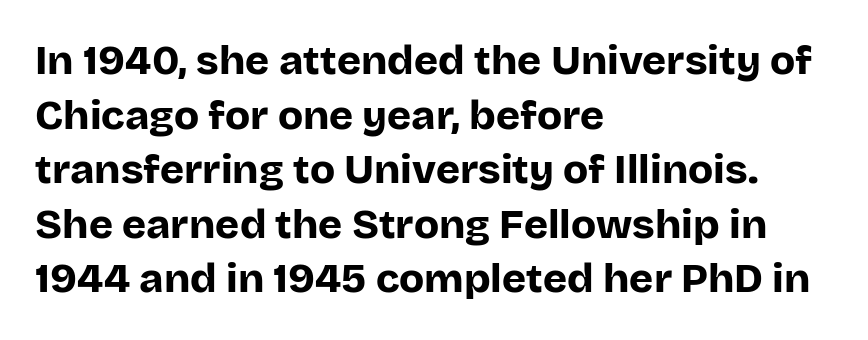
Beneath every word, the page is bare. Is this a fixed-width face? No — the glyphs have proportional, varying widths. The letters carry no serifs — their stems end cleanly without finishing strokes. Layout note: lines flush left.
